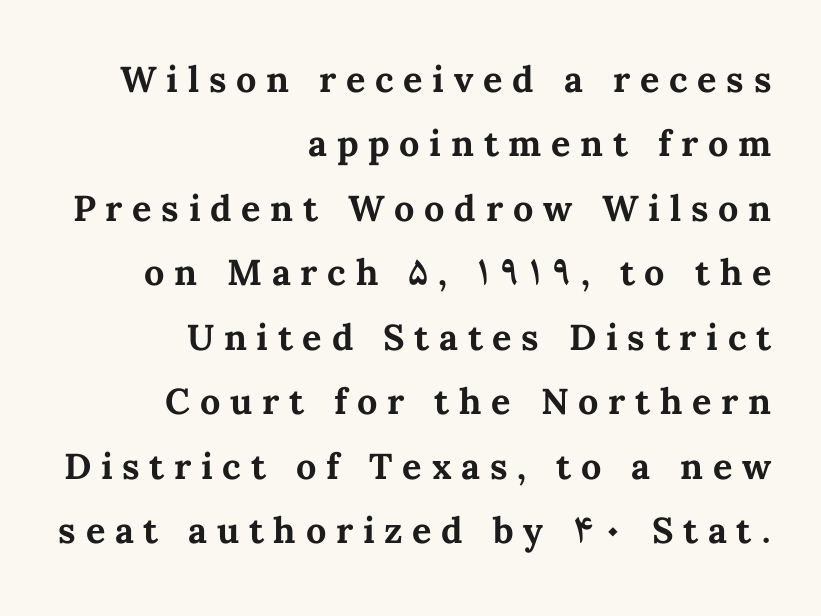
{"italic": "no", "bold": "yes", "weight": "bold", "width": "normal", "stroke_contrast": "medium", "x_height": "medium", "monospaced": "no", "underline": "no", "align": "right", "line_spacing_ratio": 1.79, "letter_spacing": "wide", "letter_spacing_em": 0.27, "glyph_px": 36}
